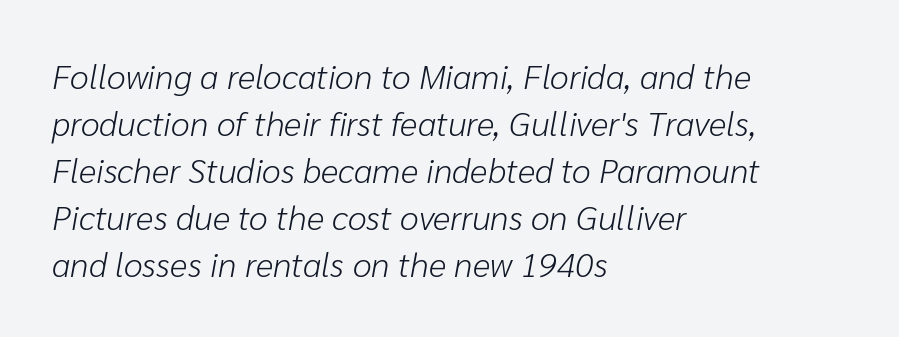
Q: Is the text bold? A: No.
Q: Is the text italic (slanted)? A: Yes, it leans right by about 10 degrees.
Q: Is the text underlined? A: No.
Q: How is the paragraph aligned? A: Left-aligned.
Q: Is the spacing between letters normal or unusually wide? A: Normal.
Q: Is the spacing between lines tight, normal or loose? A: Normal.
Q: Width (condensed, normal, or wide)? A: Normal.
Q: Stroke contrast? A: Low.
Q: x-height? A: Medium.
Q: Monospaced? A: No.
